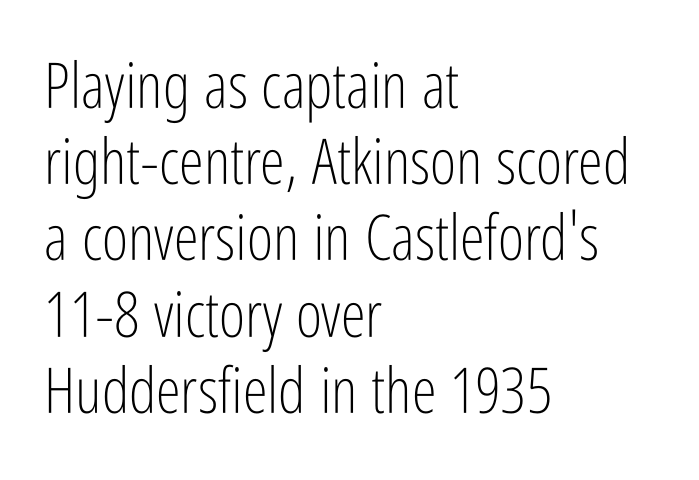
The image shows 63 px light, condensed sans-serif type, upright; set left-aligned, line spacing 1.21x, normal letter spacing, not underlined; low stroke contrast and a medium x-height.
